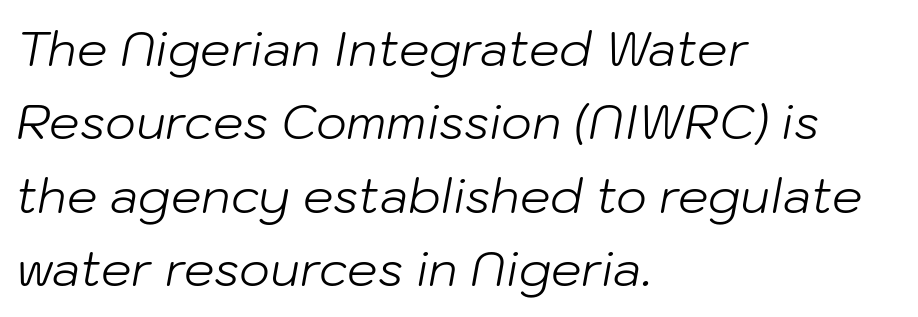
Q: Is the text bold? A: No.
Q: Is the text italic (slanted)? A: Yes, it leans right by about 10 degrees.
Q: Is the text underlined? A: No.
Q: How is the paragraph aligned? A: Left-aligned.
Q: Is the spacing between letters normal or unusually wide? A: Normal.
Q: Is the spacing between lines tight, normal or loose? A: Normal.
Q: Width (condensed, normal, or wide)? A: Normal.
Q: Stroke contrast? A: Low.
Q: x-height? A: Medium.
Q: Monospaced? A: No.
